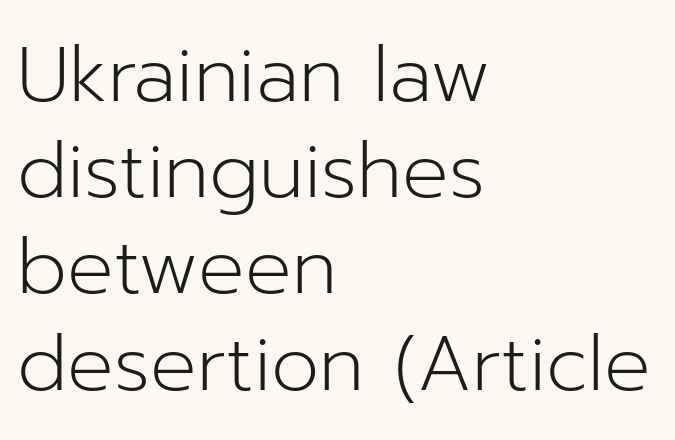
Classification — sans serif. On a weight scale, this lands at 450 or below. Tall strokes in this sample are plumb rather than angled. The typesetter chose a ragged-right arrangement here. Inter-character spacing is left at the font's built-in metrics. Do the characters align in a grid? No, the font is proportional.
